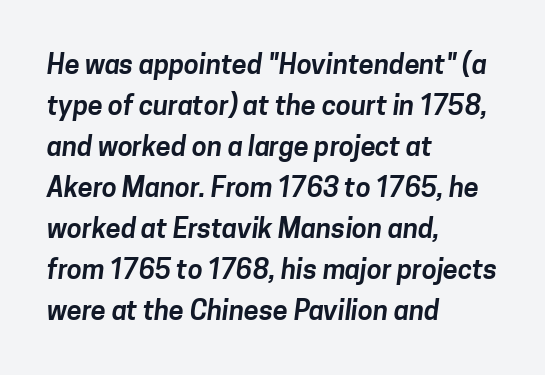
The paragraph has a hard left edge and a soft right edge. The leading is moderate, giving the passage an even texture. Has an underline been added? It has not. The line texture is even and compact thanks to regular tracking.
